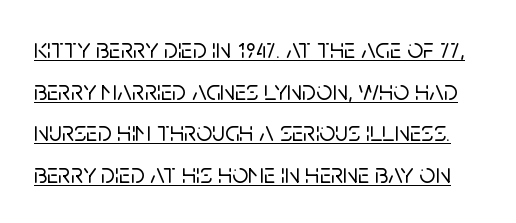
The letters advance in unequal steps, a hallmark of proportional type. Is this a sans? Yes — the strokes have no serifs. Underlined type. The passage shown has conventional tracking throughout. Line spacing here is normal.
